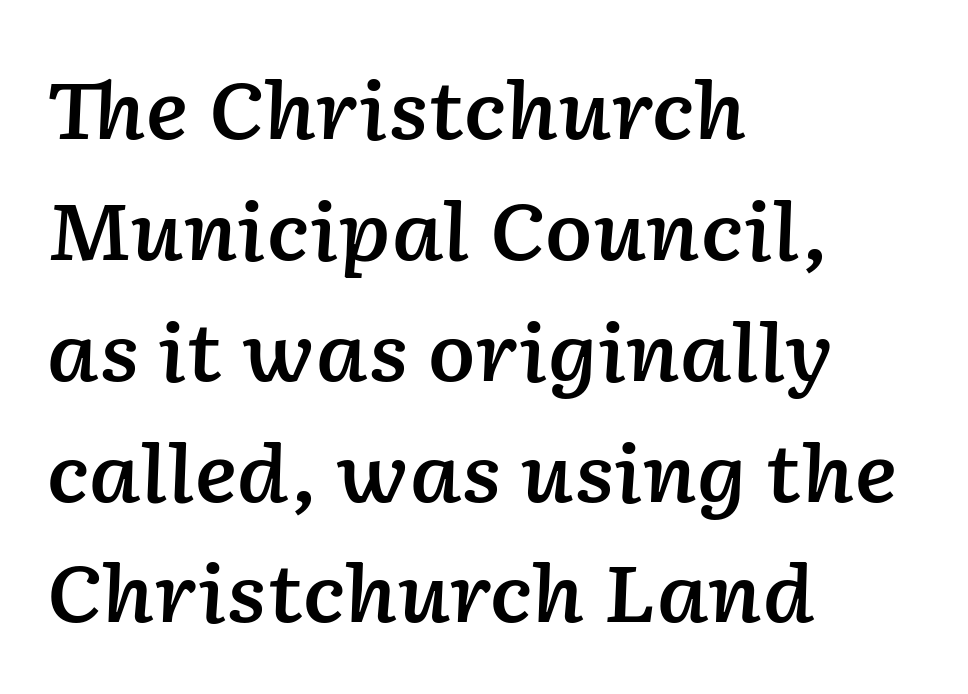
{"italic": "yes", "lean": "right", "slant_degrees": 2, "bold": "semi", "weight": "semibold", "width": "normal", "stroke_contrast": "low", "x_height": "medium", "monospaced": "no", "underline": "no", "align": "left", "line_spacing": "normal", "line_spacing_ratio": 1.53, "letter_spacing": "normal", "letter_spacing_em": 0.0, "glyph_px": 79}
